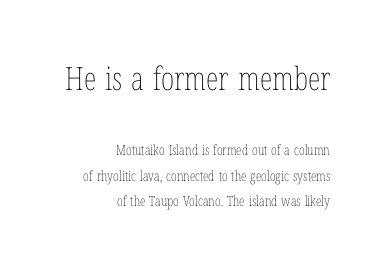
The image shows 32 px thin, condensed type, upright; set right-aligned, line spacing 1.83x, normal letter spacing, not underlined; the first (top) block is 2.29x larger; low stroke contrast and a medium x-height.
